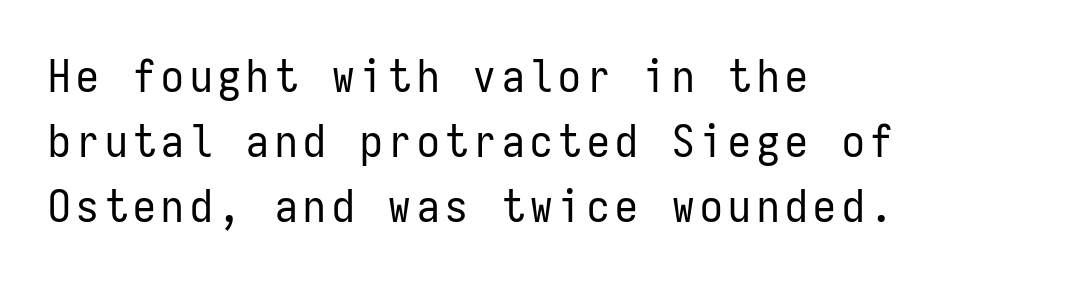
{"serif": "no", "italic": "no", "bold": "no", "weight": "regular", "width": "condensed", "stroke_contrast": "low", "x_height": "medium", "monospaced": "yes", "underline": "no", "align": "left", "line_spacing": "normal", "line_spacing_ratio": 1.44, "glyph_px": 45}
